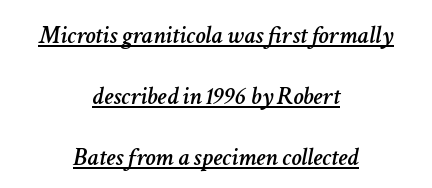
The lines are spread far apart with generous leading. Here the glyphs are tracked normally, forming tight word shapes. The axis of the letterforms is tilted away from vertical. Does a line run under the words? Yes, clearly.
